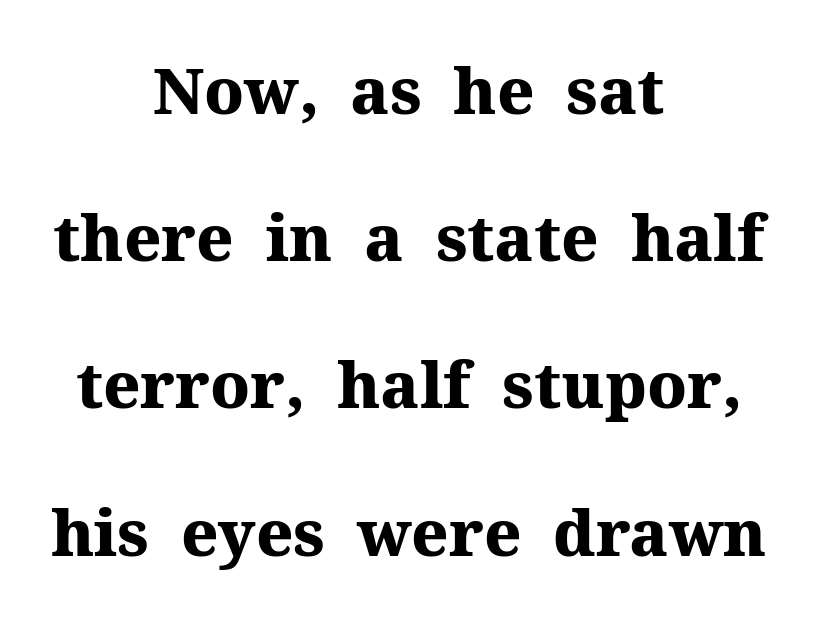
The image shows 64 px heavy serif type, upright; set centered, loose line spacing (2.3x), normal letter spacing, not underlined; medium stroke contrast and a medium x-height.
